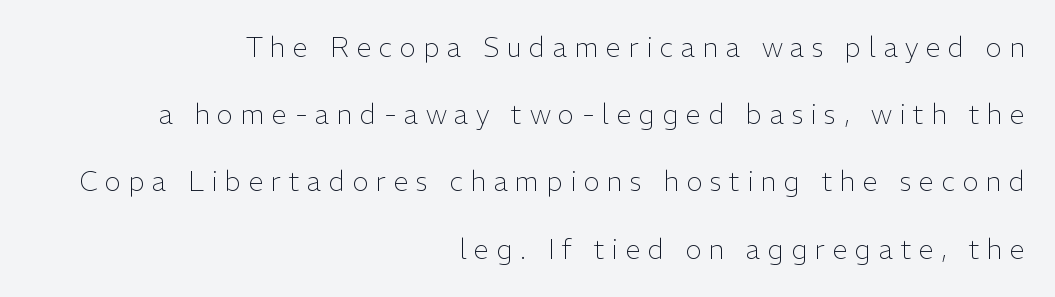
The image shows 27 px text type, upright; set right-aligned, loose line spacing (2.49x), unusually wide letter spacing (+0.28 em), not underlined.
